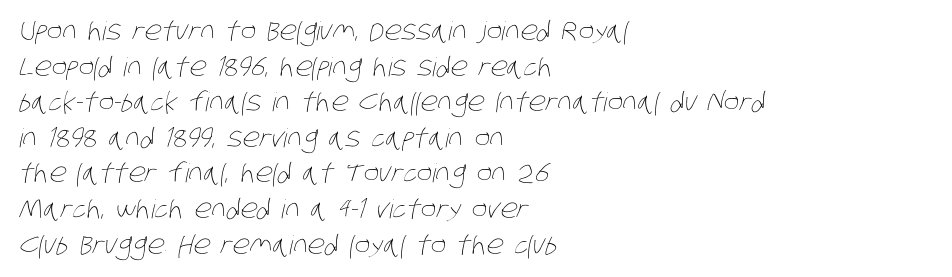
The horizontal fit of the characters is conventional and even. Quick note: interline space is typical. Reading down the block, your eye returns to a fixed left position each line. Compared with a typical body face, this is equally light or lighter still. Quick note: underline off.
